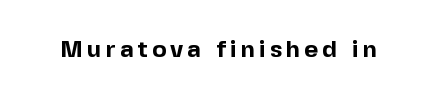
I'd describe the lettering as bold — thick and assertive. Quick note: underline off. It's the straight-up-and-down kind of type.
